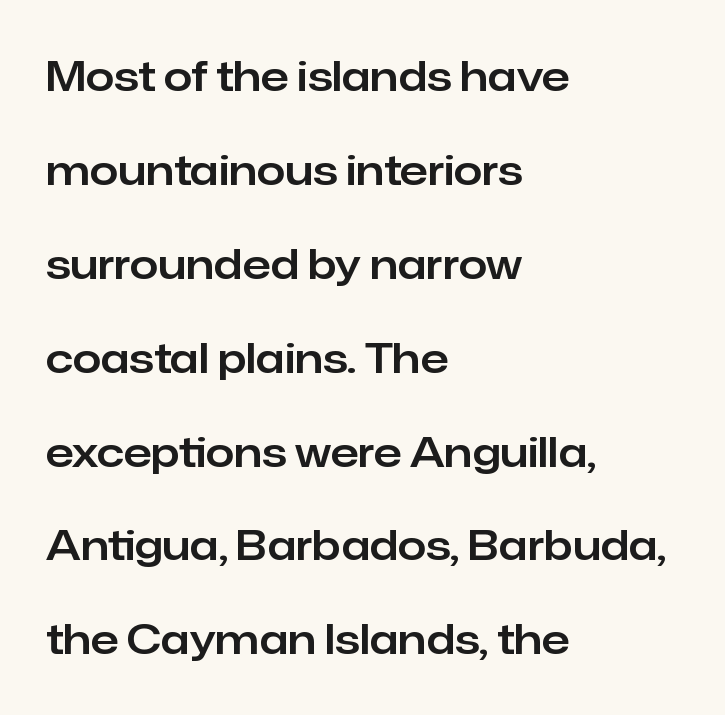
Check under the words: just untouched page. Note: no serifs on the glyphs. Loosely led — the rows are spread out. Note the varied advance widths — an 'i' is clearly narrower than an 'm'. Reading down the block, your eye returns to a fixed left position each line. Style check: upright.
